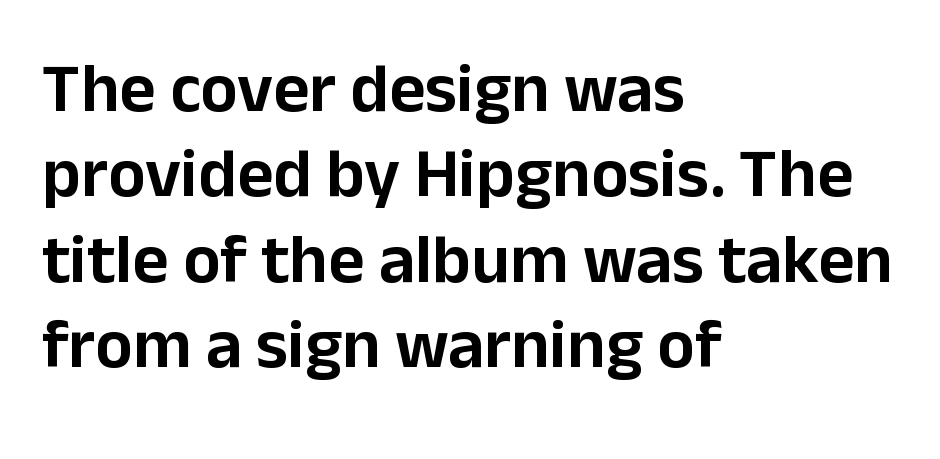
Q: Is the text italic (slanted)? A: No, it is upright.
Q: Is the typeface a serif or a sans-serif typeface? A: Sans-serif.
Q: Is the text underlined? A: No.
Q: How is the paragraph aligned? A: Left-aligned.
Q: Is the spacing between letters normal or unusually wide? A: Normal.
Q: Width (condensed, normal, or wide)? A: Normal.
Q: Stroke contrast? A: Low.
Q: x-height? A: Medium.
Q: Monospaced? A: No.
